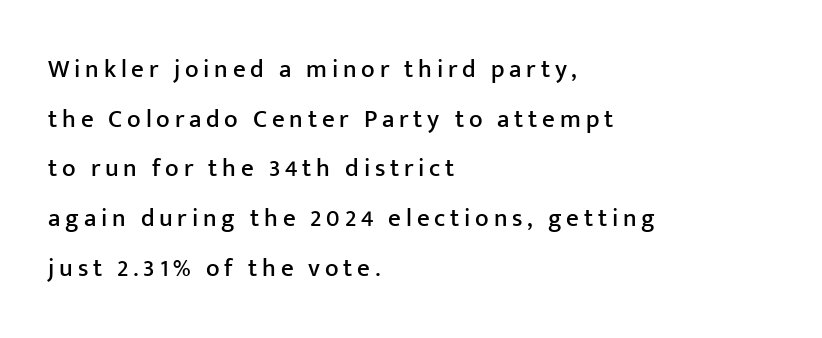
The image shows 25 px text type, upright; set left-aligned, loose line spacing (1.99x), not underlined.
